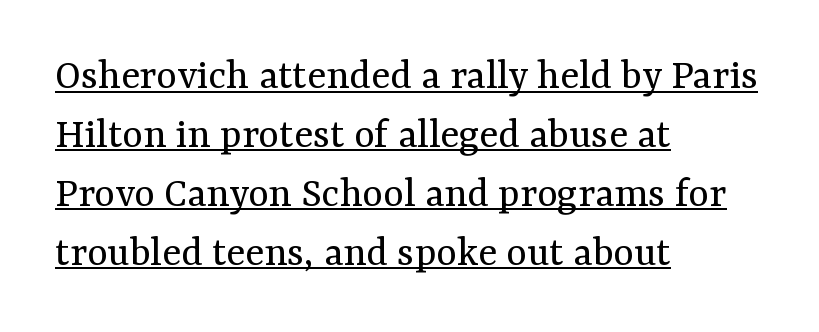
{"serif": "yes", "italic": "no", "bold": "no", "weight": "regular", "width": "normal", "stroke_contrast": "medium", "x_height": "medium", "monospaced": "no", "underline": "yes", "align": "left", "line_spacing": "normal", "line_spacing_ratio": 1.34, "letter_spacing": "normal", "letter_spacing_em": 0.0, "glyph_px": 44}
